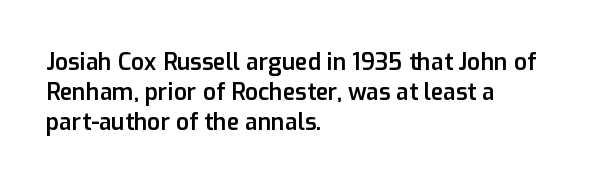
Letter spacing: default. Unlike italic type, these characters show no tilt at all. Look at the stroke-to-counter ratio: somewhat heavy, a semibold. Layout note: lines flush left.
